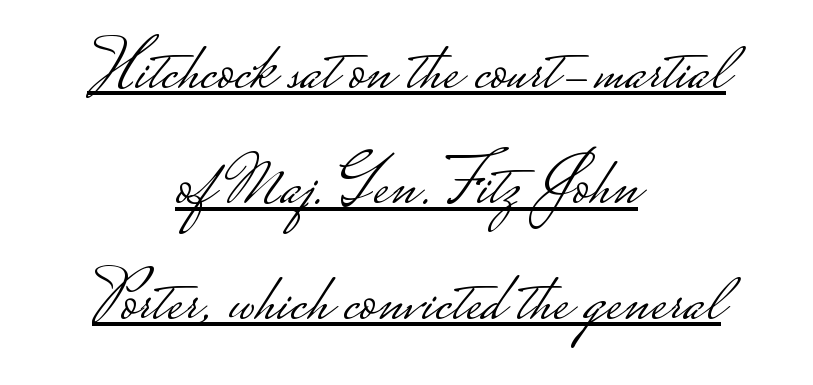
The image shows 70 px light, wide sans-serif type; set centered, normal line spacing (1.65x), normal letter spacing, underlined; low stroke contrast.
